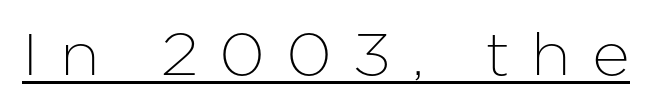
The image shows 59 px sans-serif type, upright; set unusually wide letter spacing (+0.36 em), underlined; low stroke contrast and a medium x-height.
